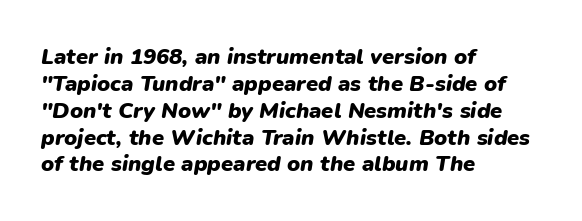
The image shows 22 px bold type, italic (leaning right); set left-aligned, line spacing 1.22x, normal letter spacing, not underlined.
